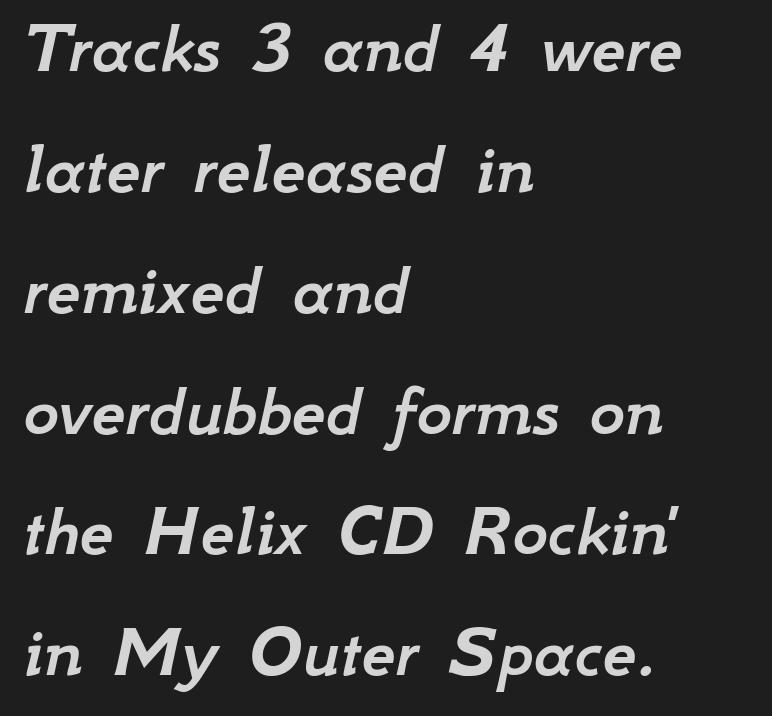
The image shows 76 px text type, italic (leaning right); set left-aligned, normal line spacing (1.59x), normal letter spacing, not underlined; low stroke contrast and a small x-height.
